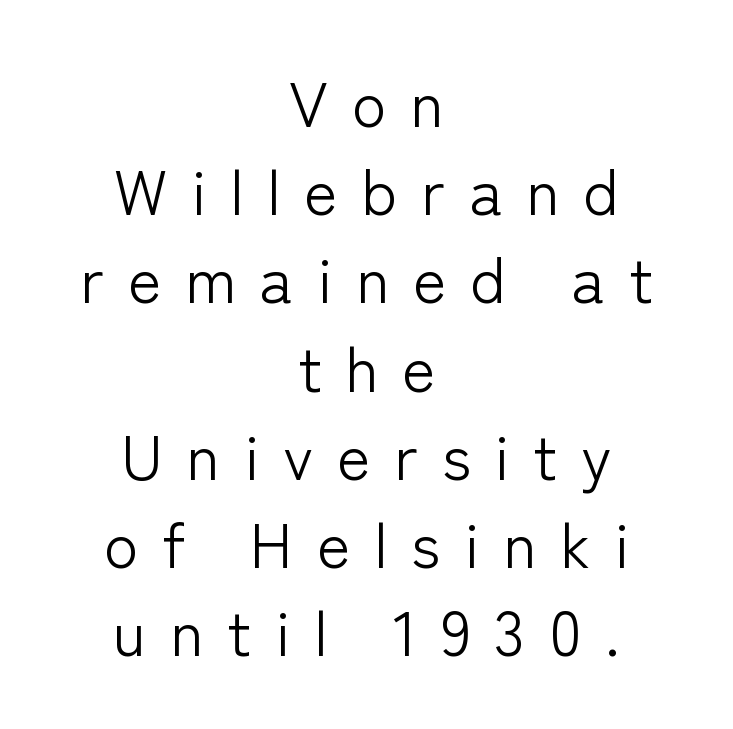
The paragraph shown floats in the horizontal middle. Here the designer chose a conventional face with non-uniform glyph widths. This sample uses an upright cut, with every glyph sitting square on the baseline. Leading matches the norm, producing a regular column. Font category for this specimen: sans-serif. Tracking here is generous; glyphs stand well apart from one another.
